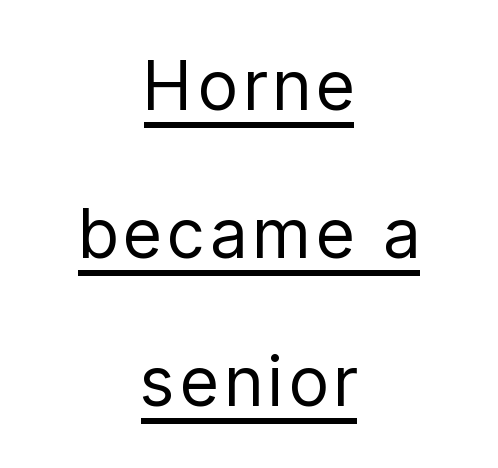
{"serif": "no", "italic": "no", "bold": "no", "weight": "regular", "width": "condensed", "stroke_contrast": "low", "x_height": "medium", "monospaced": "no", "underline": "yes", "align": "center", "line_spacing": "loose", "line_spacing_ratio": 2.18, "glyph_px": 68}
